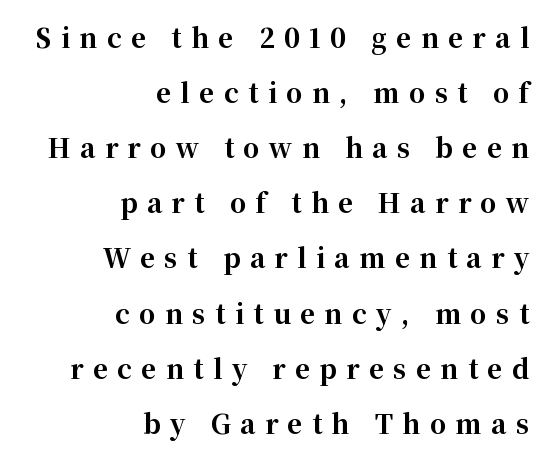
{"italic": "no", "bold": "yes", "underline": "no", "align": "right", "line_spacing": "loose", "line_spacing_ratio": 2.12, "letter_spacing": "wide", "letter_spacing_em": 0.36, "glyph_px": 26}
